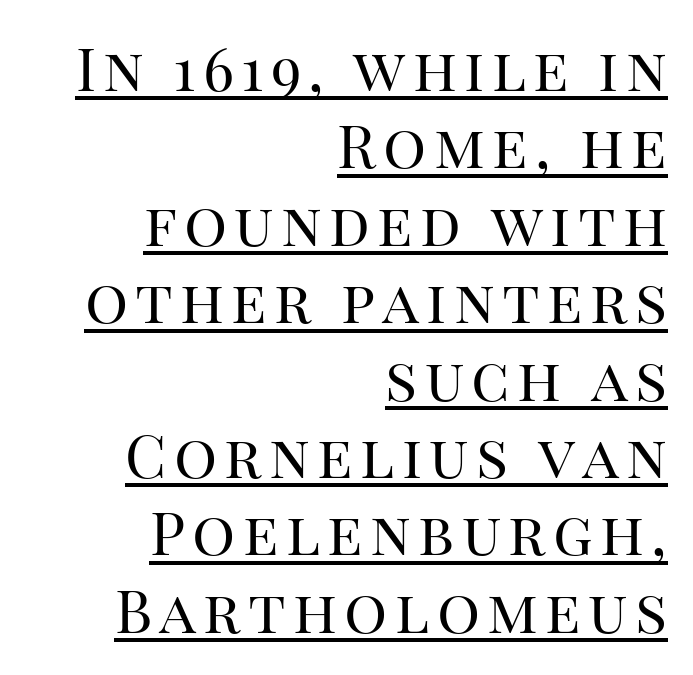
{"serif": "yes", "italic": "no", "bold": "no", "weight": "regular", "width": "normal", "stroke_contrast": "high", "x_height": "large", "monospaced": "no", "underline": "yes", "align": "right", "line_spacing": "normal", "line_spacing_ratio": 1.29, "glyph_px": 60}
